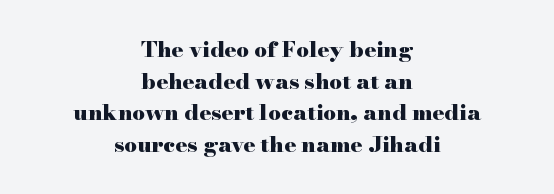
The image shows 22 px bold type, upright; set centered, normal line spacing (1.44x), normal letter spacing, not underlined.
